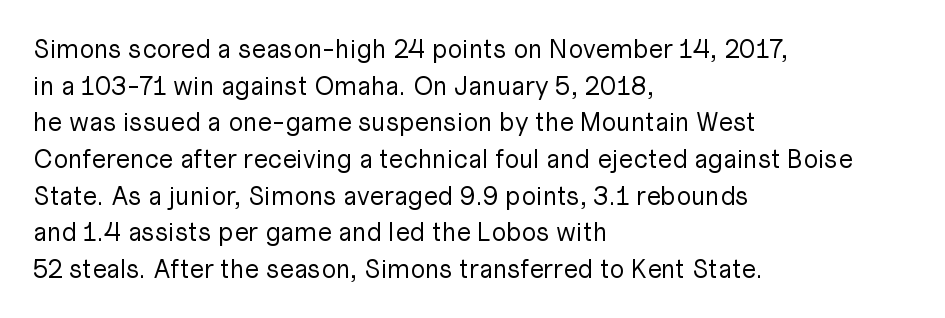
{"italic": "no", "bold": "no", "underline": "no", "align": "left", "line_spacing": "normal", "line_spacing_ratio": 1.41, "letter_spacing": "normal", "letter_spacing_em": 0.0, "glyph_px": 26}
